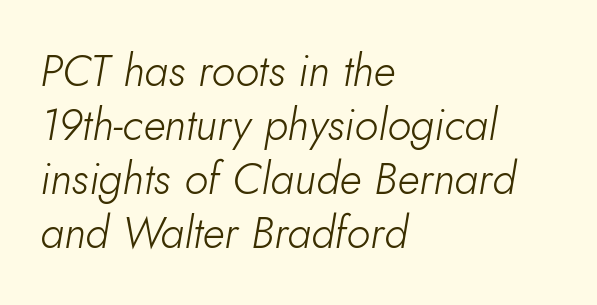
Q: Is the text bold? A: No.
Q: Is the text italic (slanted)? A: Yes, it leans right by about 10 degrees.
Q: Is the text underlined? A: No.
Q: How is the paragraph aligned? A: Left-aligned.
Q: Is the spacing between letters normal or unusually wide? A: Normal.
Q: Width (condensed, normal, or wide)? A: Normal.
Q: Stroke contrast? A: Low.
Q: x-height? A: Small.
Q: Monospaced? A: No.
